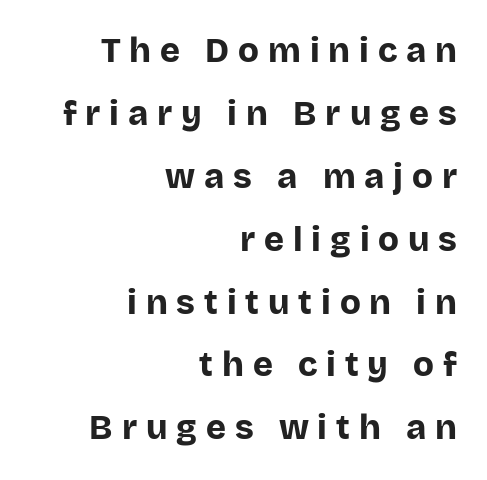
{"serif": "no", "italic": "no", "bold": "yes", "weight": "bold", "width": "normal", "stroke_contrast": "low", "x_height": "large", "monospaced": "no", "underline": "no", "align": "right", "line_spacing_ratio": 1.85, "letter_spacing": "wide", "letter_spacing_em": 0.26, "glyph_px": 34}
